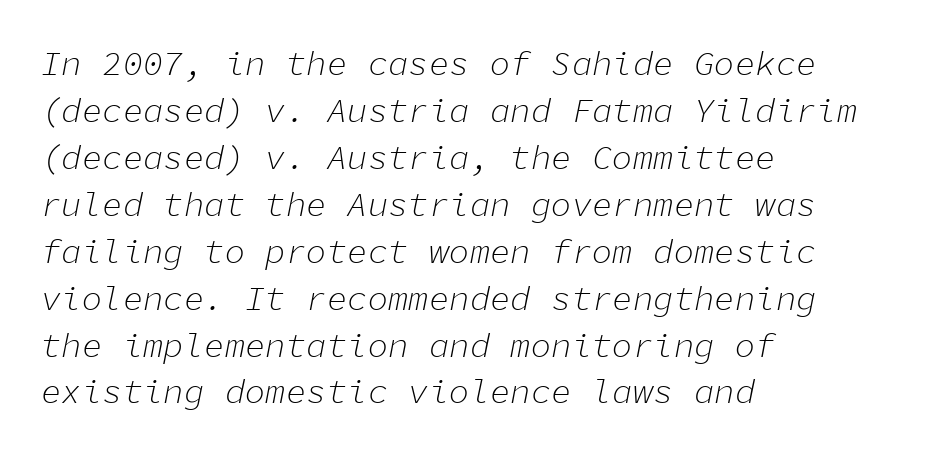
Q: Is the text bold? A: No.
Q: Is the text italic (slanted)? A: Yes, it leans right by about 11 degrees.
Q: Is the text underlined? A: No.
Q: How is the paragraph aligned? A: Left-aligned.
Q: Is the spacing between letters normal or unusually wide? A: Normal.
Q: Is the spacing between lines tight, normal or loose? A: Normal.
Q: Width (condensed, normal, or wide)? A: Normal.
Q: Stroke contrast? A: Low.
Q: x-height? A: Medium.
Q: Monospaced? A: Yes.
